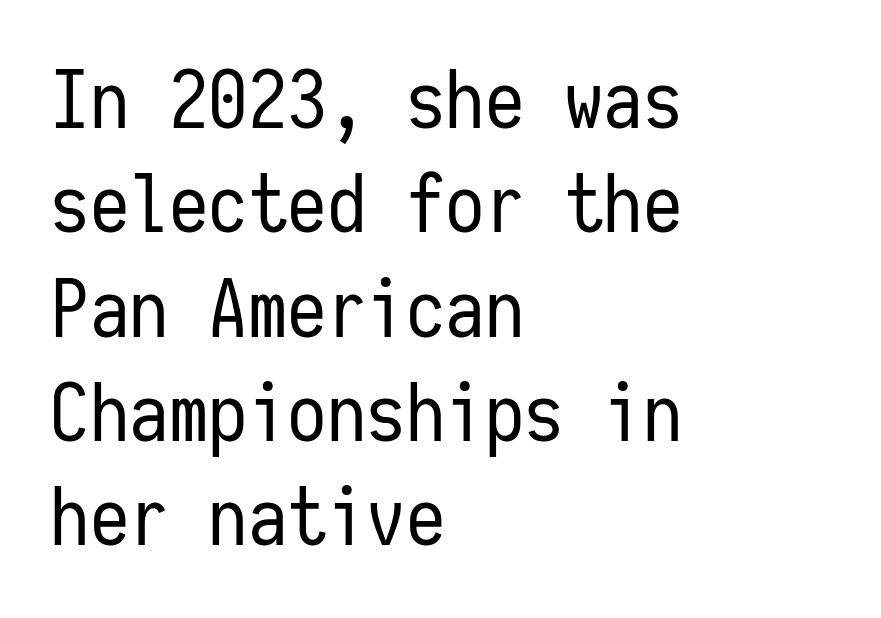
These lines sit exactly where default settings would place them. Unmarked baselines from the first word to the last. If you drew a ruler down the left edge, every line would touch it. Here the designer chose a console-style face with uniform glyph widths. Words appear dense and cohesive because spacing is normal.
